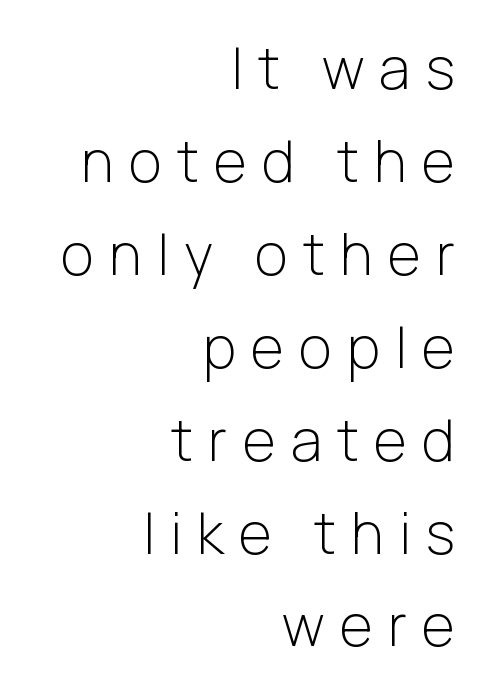
The image shows 57 px light sans-serif type, upright; set right-aligned, normal line spacing (1.63x), unusually wide letter spacing (+0.27 em), not underlined; low stroke contrast and a medium x-height.
